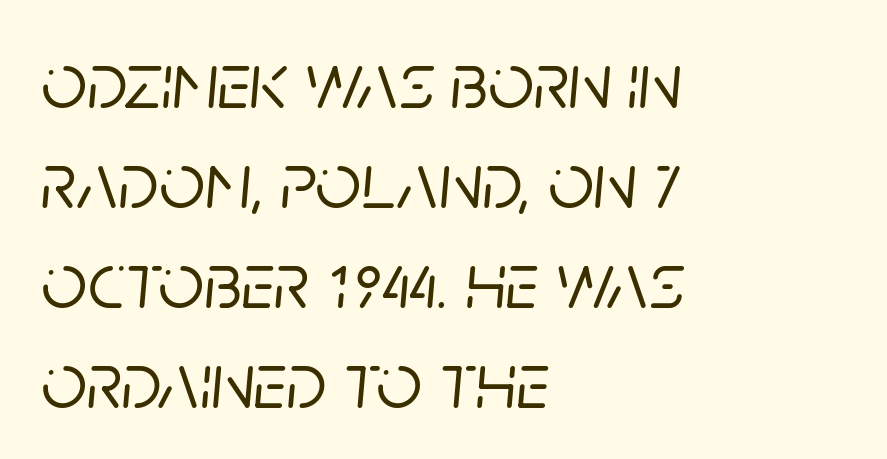
{"italic": "yes", "lean": "right", "slant_degrees": 5, "width": "normal", "stroke_contrast": "low", "x_height": "large", "monospaced": "no", "underline": "no", "align": "left", "line_spacing": "normal", "line_spacing_ratio": 1.25, "letter_spacing": "normal", "letter_spacing_em": 0.0, "glyph_px": 80}
